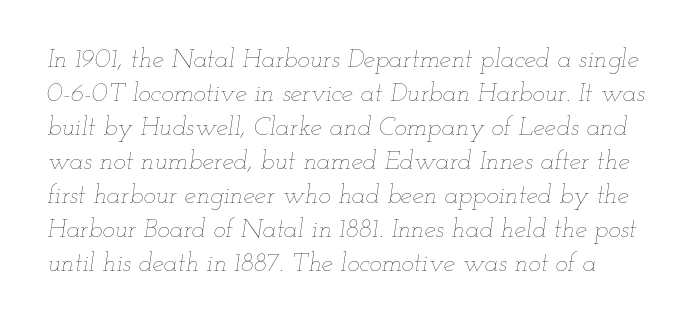
{"italic": "yes", "lean": "right", "slant_degrees": 12, "bold": "no", "underline": "no", "line_spacing": "normal", "line_spacing_ratio": 1.31, "letter_spacing": "normal", "letter_spacing_em": 0.0, "glyph_px": 26}
